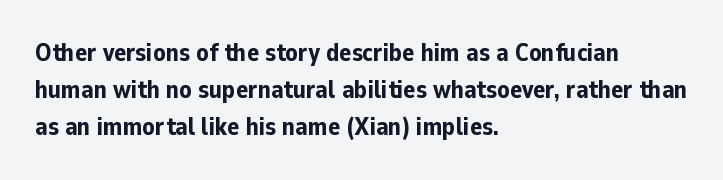
The image shows 25 px bold type, upright; set left-aligned, normal line spacing (1.49x), normal letter spacing, not underlined.
